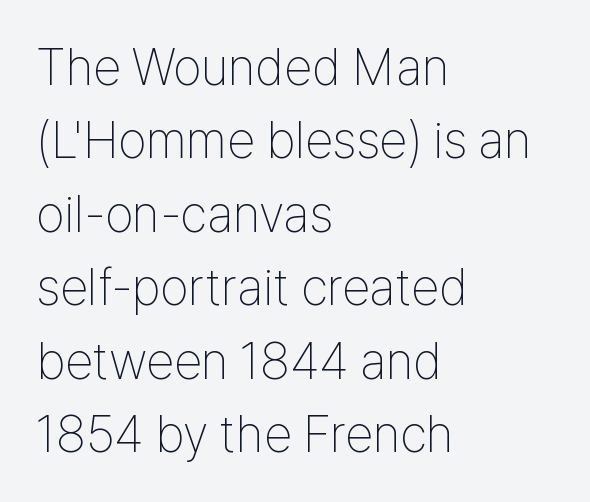
Is the stroke heavy? The answer is a plain regular-or-lighter. The rendering uses natural spacing where letterforms have individual widths. Designer's note — italics off, roman on. Where is the straight margin? On the left. The space between consecutive lines is moderate. Grotesque or geometric, the face here clearly has no serifs.
